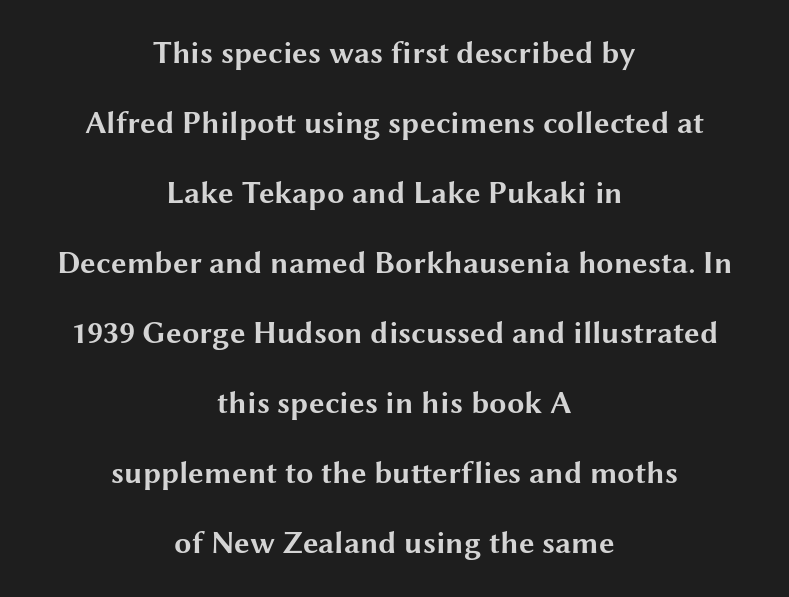
Q: Is the text bold? A: Yes.
Q: Is the text italic (slanted)? A: No, it is upright.
Q: Is the typeface a serif or a sans-serif typeface? A: Sans-serif.
Q: Is the text underlined? A: No.
Q: How is the paragraph aligned? A: Centered.
Q: Is the spacing between letters normal or unusually wide? A: Normal.
Q: Is the spacing between lines tight, normal or loose? A: Loose.
Q: Width (condensed, normal, or wide)? A: Wide.
Q: Stroke contrast? A: Medium.
Q: x-height? A: Medium.
Q: Monospaced? A: No.
